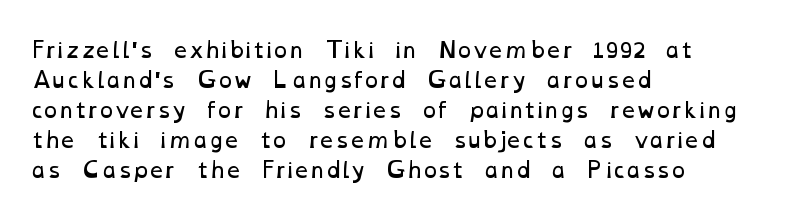
Has an underline been added? It has not. The face looks like a standard text weight, possibly lighter. The designer left line spacing at the default. Letter spacing: default.
